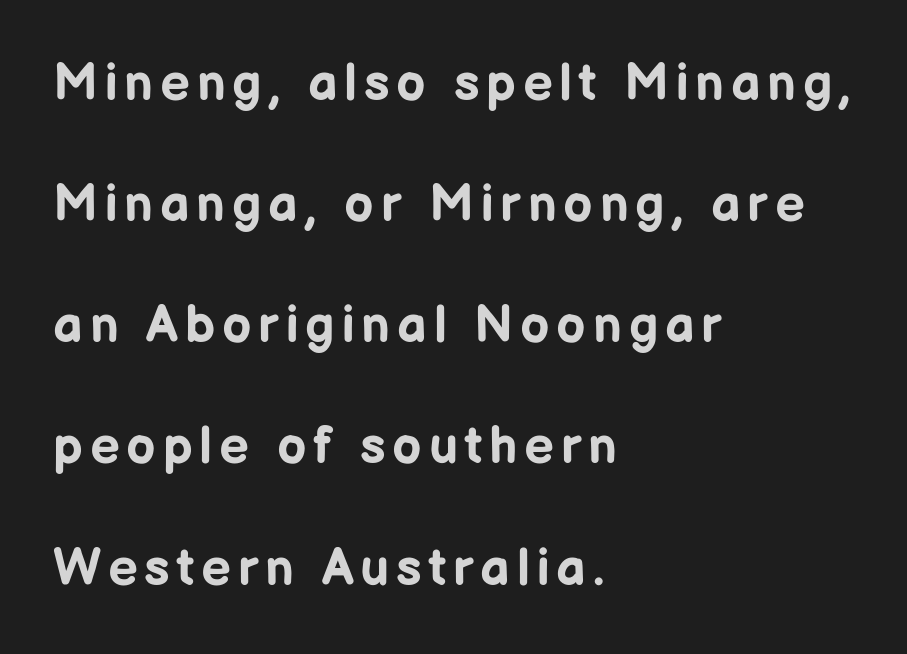
Q: Is the text bold? A: Yes.
Q: Is the text italic (slanted)? A: No, it is upright.
Q: Is the typeface a serif or a sans-serif typeface? A: Sans-serif.
Q: Is the text underlined? A: No.
Q: How is the paragraph aligned? A: Left-aligned.
Q: Is the spacing between lines tight, normal or loose? A: Loose.
Q: Width (condensed, normal, or wide)? A: Normal.
Q: Stroke contrast? A: Low.
Q: x-height? A: Medium.
Q: Monospaced? A: No.
